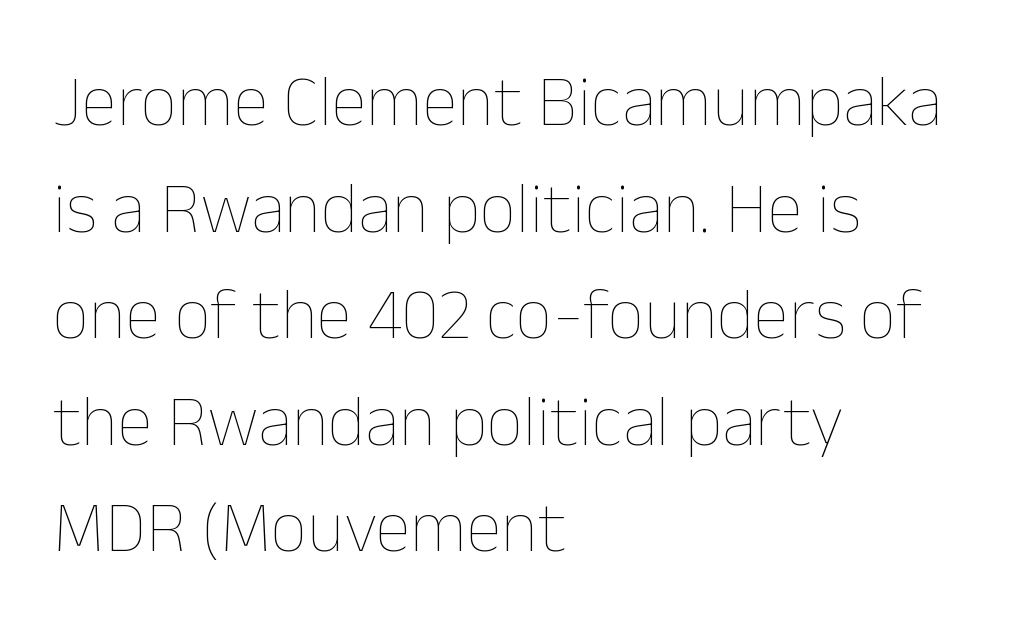
Q: Is the text bold? A: No.
Q: Is the text italic (slanted)? A: No, it is upright.
Q: Is the text underlined? A: No.
Q: How is the paragraph aligned? A: Left-aligned.
Q: Is the spacing between letters normal or unusually wide? A: Normal.
Q: Is the spacing between lines tight, normal or loose? A: Normal.
Q: Width (condensed, normal, or wide)? A: Normal.
Q: Stroke contrast? A: Low.
Q: x-height? A: Medium.
Q: Monospaced? A: No.
